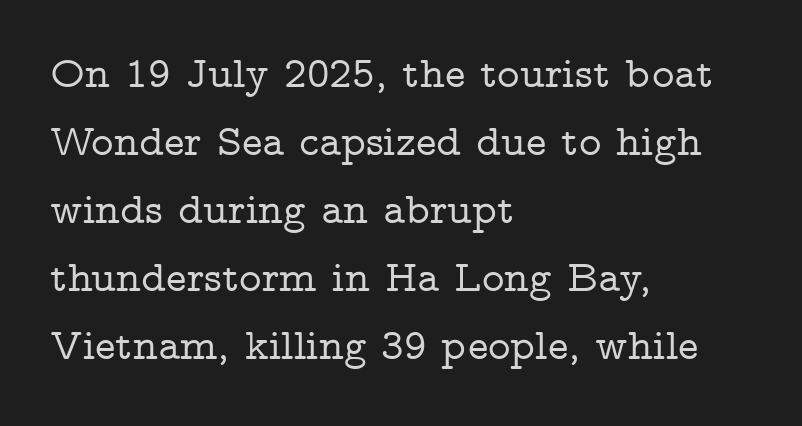
{"serif": "yes", "italic": "no", "width": "wide", "stroke_contrast": "low", "x_height": "medium", "monospaced": "no", "underline": "no", "align": "left", "line_spacing": "normal", "line_spacing_ratio": 1.58, "letter_spacing": "normal", "letter_spacing_em": 0.0, "glyph_px": 43}
